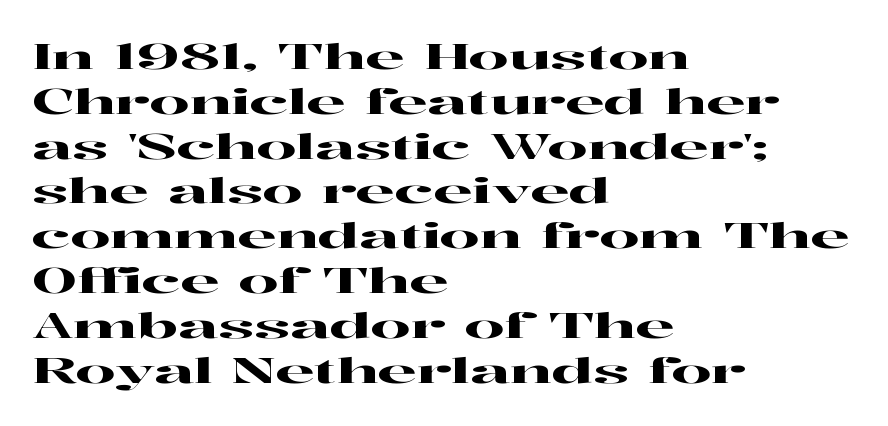
The image shows 35 px wide serif type, upright; set left-aligned, normal line spacing (1.28x), normal letter spacing, not underlined; high stroke contrast and a medium x-height.
